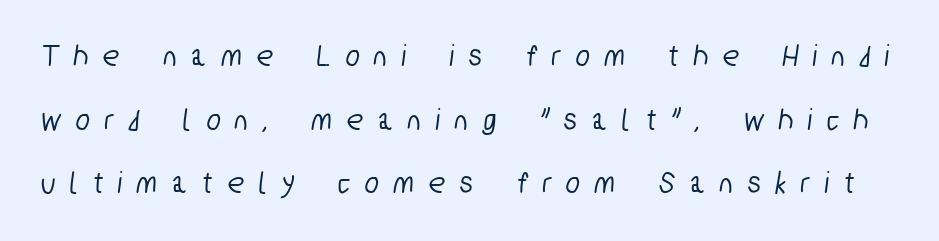
The glyphs are unaccompanied by any horizontal stroke below them. Whoever set this chose breathing room over compactness in the vertical rhythm. Does the type have serifs? No, each stem ends abruptly. The face used here is proportionally spaced, like ordinary book or web type. Caption: expanded tracking, letters set apart.
